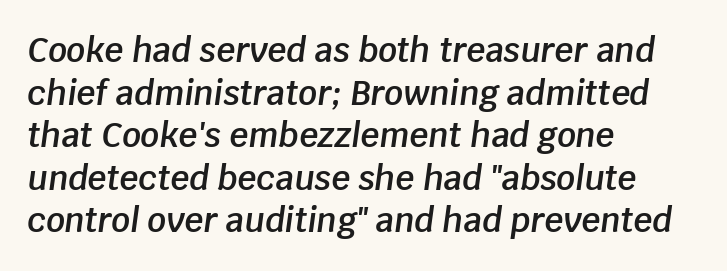
Q: Is the text bold? A: Semi-bold.
Q: Is the text italic (slanted)? A: Yes, it leans right by about 8 degrees.
Q: Is the text underlined? A: No.
Q: How is the paragraph aligned? A: Left-aligned.
Q: Is the spacing between letters normal or unusually wide? A: Normal.
Q: Is the spacing between lines tight, normal or loose? A: Normal.
Q: Width (condensed, normal, or wide)? A: Normal.
Q: Stroke contrast? A: Low.
Q: x-height? A: Large.
Q: Monospaced? A: No.
